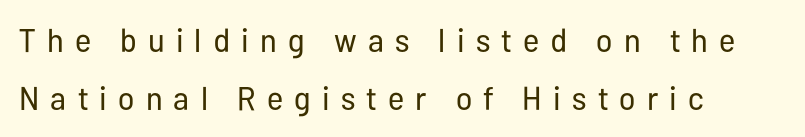
The face used here is a sans, in the tradition of grotesques and geometrics. This sample uses expanded letter spacing, leaving extra air between glyphs. No letter is thick-stroked: the sample isn't bold. One-word summary of the alignment: left.
